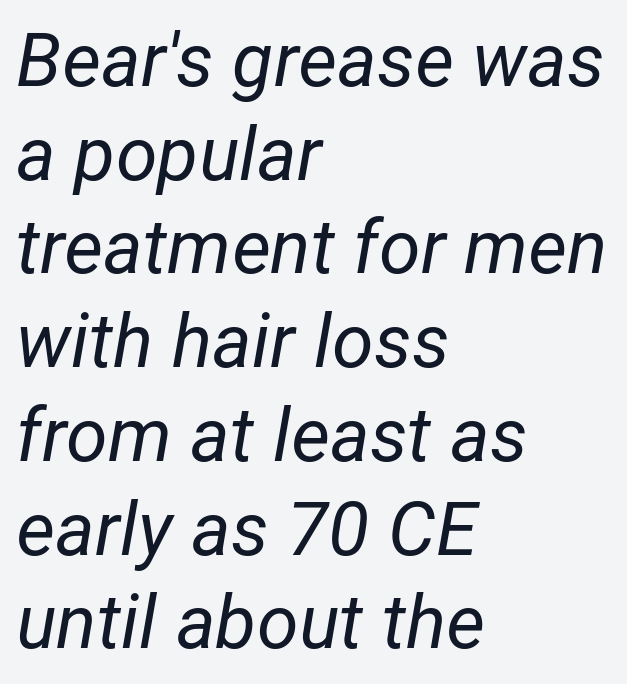
The passage shown is not underscored anywhere. Compared with a centered layout, this one pins lines to the left instead. This reads as an unemphasized weight, regular at the heaviest. How are the letters spaced? Ordinarily, with no added tracking. When letters slant like this, we call the style italic. Looks like regular typesetting: each glyph gets only the width it needs.
